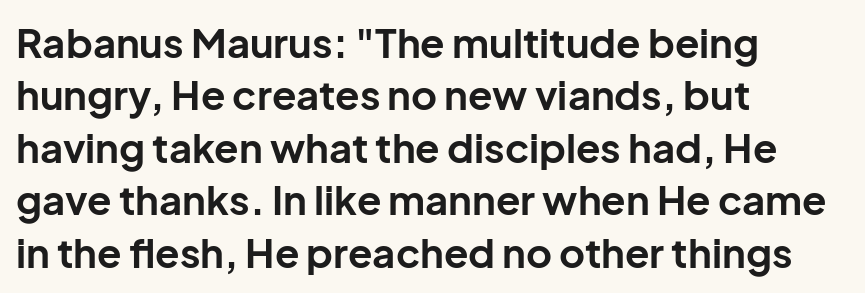
{"serif": "no", "italic": "no", "bold": "yes", "weight": "bold", "width": "normal", "stroke_contrast": "low", "x_height": "medium", "monospaced": "no", "underline": "no", "align": "left", "line_spacing": "normal", "line_spacing_ratio": 1.31, "letter_spacing": "normal", "letter_spacing_em": 0.0, "glyph_px": 40}
